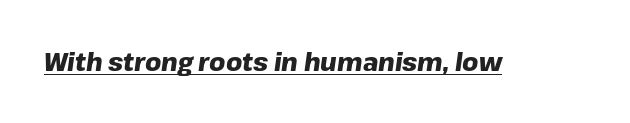
The image shows 25 px bold type, italic (leaning right); set normal letter spacing, underlined.
